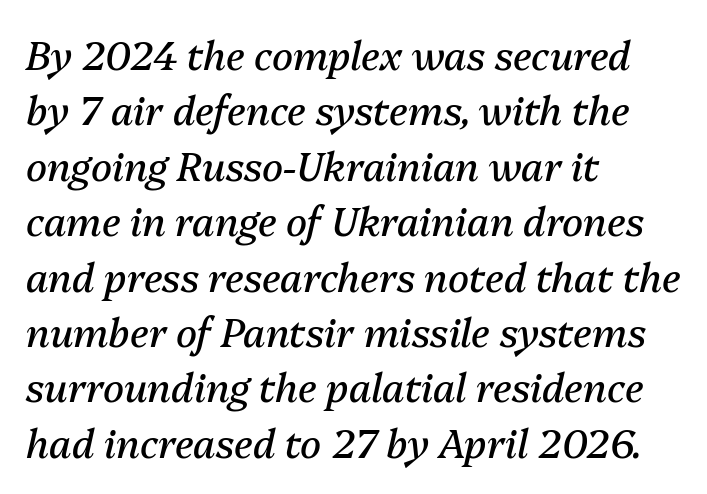
{"italic": "yes", "lean": "right", "slant_degrees": 13, "bold": "no", "weight": "regular", "width": "normal", "stroke_contrast": "medium", "x_height": "medium", "monospaced": "no", "underline": "no", "align": "left", "line_spacing": "normal", "line_spacing_ratio": 1.42, "letter_spacing": "normal", "letter_spacing_em": 0.0, "glyph_px": 39}
